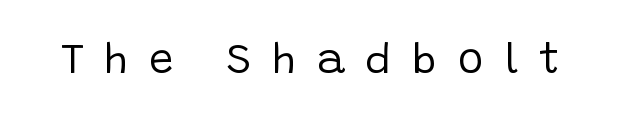
The image shows 43 px regular-weight sans-serif type, upright; set unusually wide letter spacing (+0.48 em), not underlined; low stroke contrast and a large x-height.
